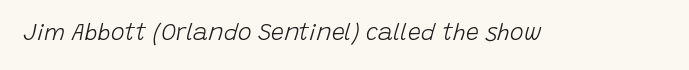
{"italic": "yes", "lean": "right", "slant_degrees": 15, "bold": "no", "underline": "no", "letter_spacing": "normal", "letter_spacing_em": 0.0, "glyph_px": 23}
